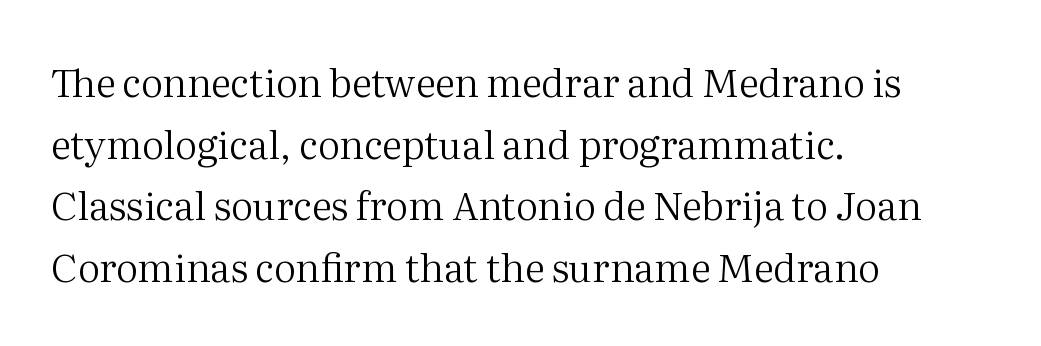
Q: Is the text bold? A: No.
Q: Is the text italic (slanted)? A: No, it is upright.
Q: Is the typeface a serif or a sans-serif typeface? A: Serif.
Q: Is the text underlined? A: No.
Q: How is the paragraph aligned? A: Left-aligned.
Q: Is the spacing between letters normal or unusually wide? A: Normal.
Q: Is the spacing between lines tight, normal or loose? A: Normal.
Q: Width (condensed, normal, or wide)? A: Normal.
Q: Stroke contrast? A: Medium.
Q: x-height? A: Medium.
Q: Monospaced? A: No.
